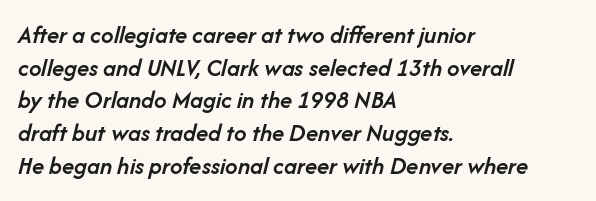
No extra tracking has been applied to these lines. Which margin do the lines hug? The left one — the right edge is uneven. The space beneath each line is pristine and unruled. A typesetter would call this leading conventional body-copy spacing.
